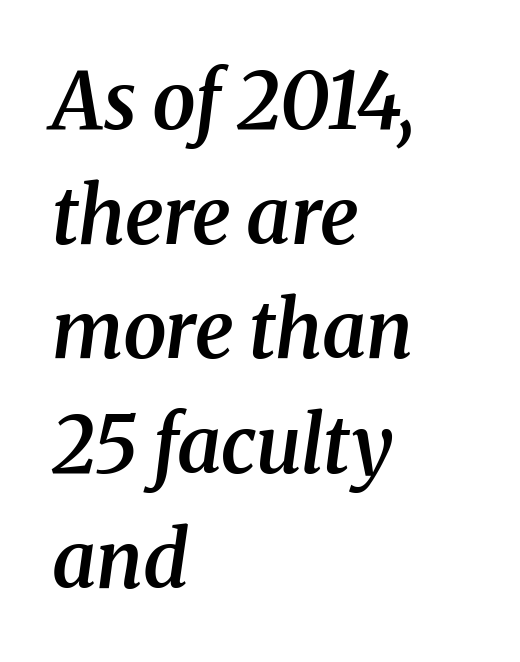
The image shows 78 px semibold serif type, italic (leaning right); set left-aligned, normal line spacing (1.47x), normal letter spacing, not underlined; medium stroke contrast and a medium x-height.
